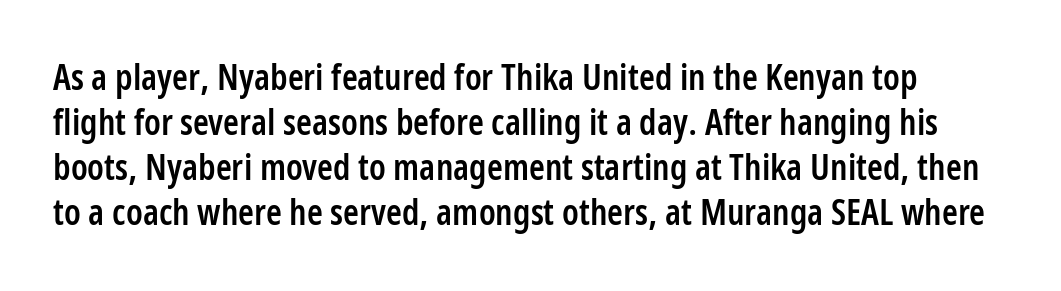
The image shows 36 px semibold, condensed sans-serif type, upright; set normal line spacing (1.25x), normal letter spacing, not underlined; low stroke contrast and a medium x-height.
